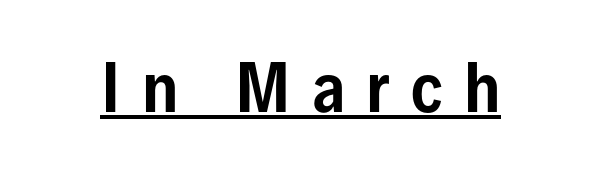
The image shows 64 px condensed sans-serif type, upright; set unusually wide letter spacing (+0.34 em), underlined; low stroke contrast and a medium x-height.
